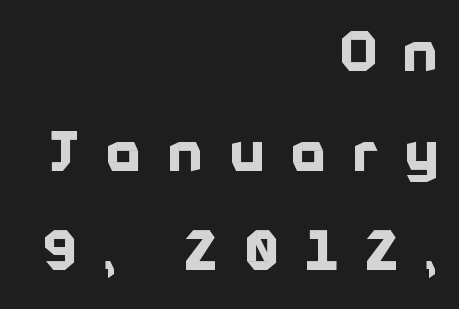
This rendering features lettering with no underline. Bold? Absolutely — the strokes are thick and heavy. Each word looks stretched out because of the extra space between its letters. This is the regular roman posture of the typeface.
